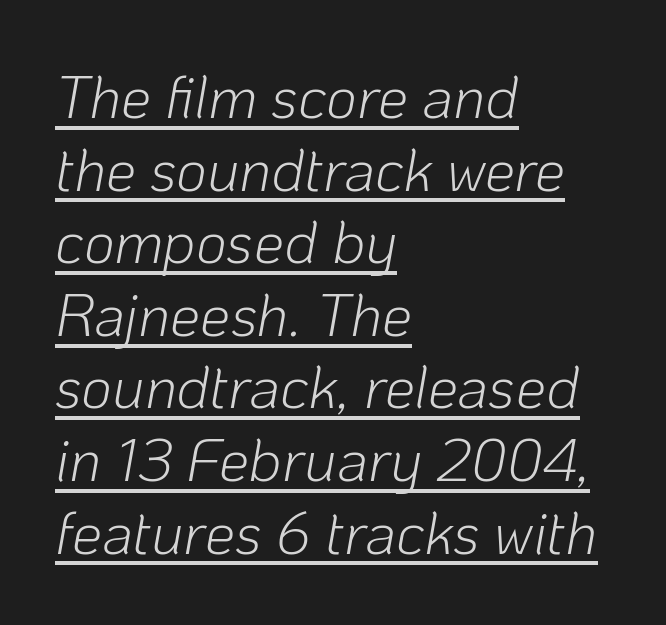
Q: Is the text bold? A: No.
Q: Is the text italic (slanted)? A: Yes, it leans right by about 10 degrees.
Q: Is the text underlined? A: Yes.
Q: How is the paragraph aligned? A: Left-aligned.
Q: Is the spacing between letters normal or unusually wide? A: Normal.
Q: Width (condensed, normal, or wide)? A: Normal.
Q: Stroke contrast? A: Low.
Q: x-height? A: Medium.
Q: Monospaced? A: No.
